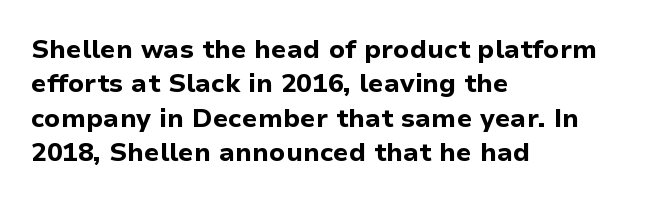
Words appear dense and cohesive because spacing is normal. Typeset ragged right — the left edge is the straight one. This sample keeps an unexceptional amount of space between lines. A clean baseline with only descenders dipping below it. Notice how thick the strokes are: this is what a full bold looks like. This is the regular roman posture of the typeface.
